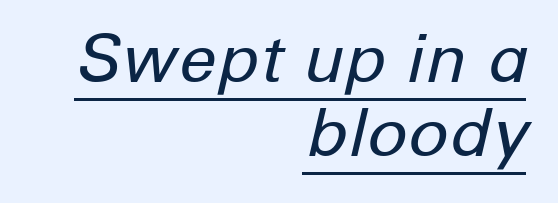
The image shows 67 px regular-weight type, italic (leaning right); set right-aligned, tight line spacing (1.1x), normal letter spacing, underlined; low stroke contrast and a medium x-height.
